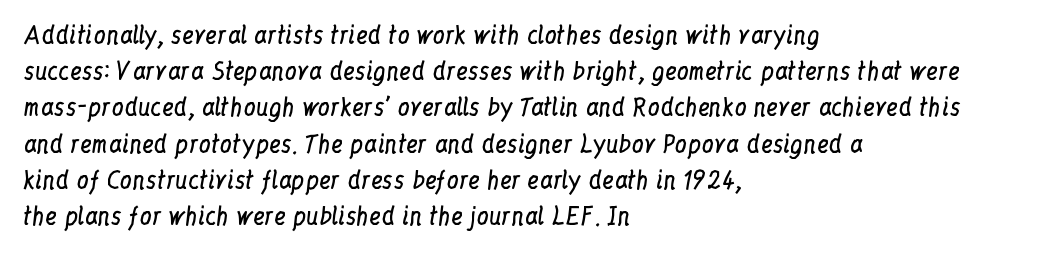
Default kerning and tracking; the words read as compact shapes. This rendering uses left alignment, leaving the right contour irregular. Students, observe: this is what conventionally led text looks like. Each stroke keeps to a modest, everyday thickness or less. Honestly, there is no underline to notice here at all.
